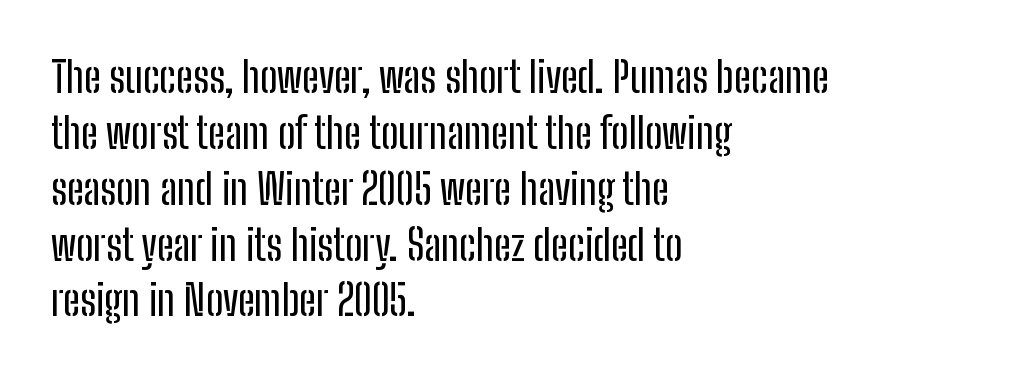
Tracking here is standard; glyphs follow each other at the usual distance. The typography opts for an upright posture over an oblique one. Line starts are locked; line ends wander. Check the space under the baseline: it is left empty. Stroke terminals: plain, sans-serif.
